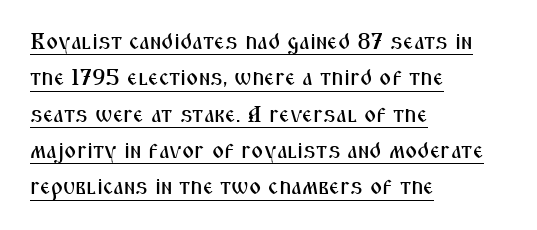
{"italic": "no", "underline": "yes", "align": "left", "line_spacing": "normal", "line_spacing_ratio": 1.58, "letter_spacing": "normal", "letter_spacing_em": 0.0, "glyph_px": 23}
